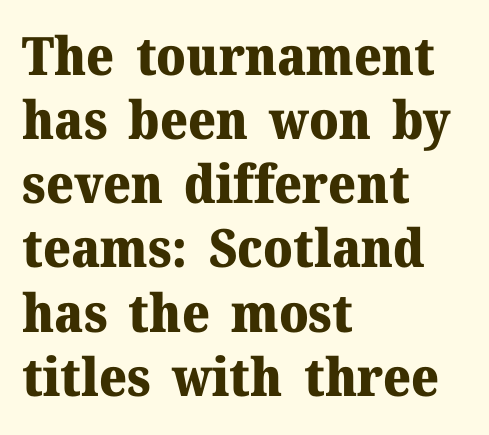
Q: Is the text bold? A: Yes.
Q: Is the text italic (slanted)? A: No, it is upright.
Q: Is the typeface a serif or a sans-serif typeface? A: Serif.
Q: Is the text underlined? A: No.
Q: How is the paragraph aligned? A: Left-aligned.
Q: Is the spacing between letters normal or unusually wide? A: Normal.
Q: Width (condensed, normal, or wide)? A: Normal.
Q: Stroke contrast? A: Medium.
Q: x-height? A: Medium.
Q: Monospaced? A: No.
